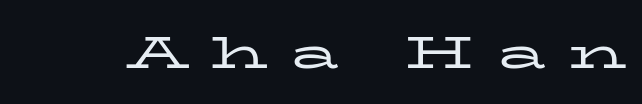
{"serif": "yes", "italic": "no", "bold": "no", "weight": "regular", "width": "wide", "stroke_contrast": "low", "x_height": "medium", "monospaced": "no", "underline": "no", "letter_spacing": "wide", "letter_spacing_em": 0.5, "glyph_px": 46}
